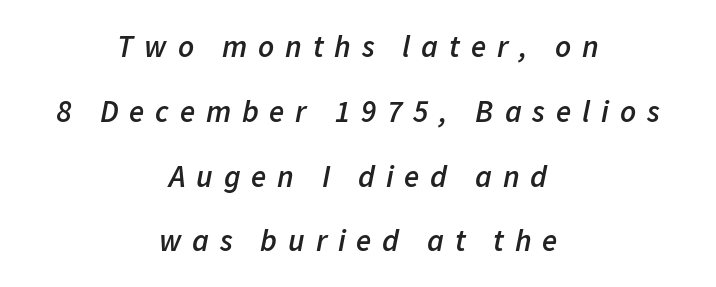
Q: Is the text bold? A: Semi-bold.
Q: Is the text italic (slanted)? A: Yes, it leans right by about 11 degrees.
Q: Is the text underlined? A: No.
Q: How is the paragraph aligned? A: Centered.
Q: Is the spacing between letters normal or unusually wide? A: Unusually wide.
Q: Is the spacing between lines tight, normal or loose? A: Loose.
Q: Width (condensed, normal, or wide)? A: Normal.
Q: Stroke contrast? A: Low.
Q: x-height? A: Medium.
Q: Monospaced? A: No.
